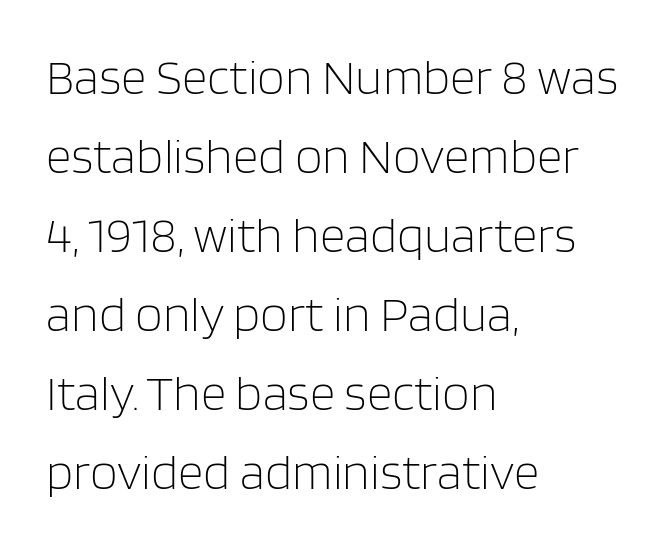
Regular leading. This sample has the flowing, uneven cadence of proportional lettering. Stems and bowls with no extra thickness — not bold. The characters display no serif detailing; their extremities are plain. The ragged edge is on the right, which tells us the setting is flush left. Students, note that the glyphs here touch the page at normal intervals.
